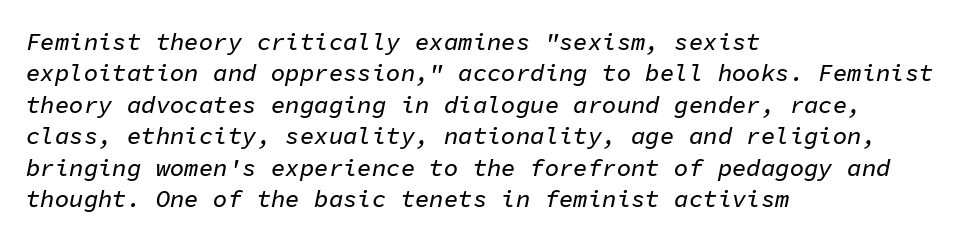
Q: Is the text italic (slanted)? A: Yes, it leans right by about 11 degrees.
Q: Is the text underlined? A: No.
Q: How is the paragraph aligned? A: Left-aligned.
Q: Is the spacing between letters normal or unusually wide? A: Normal.
Q: Is the spacing between lines tight, normal or loose? A: Normal.
